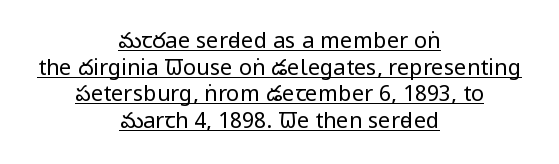
{"italic": "no", "bold": "no", "underline": "yes", "align": "center", "line_spacing_ratio": 1.21, "letter_spacing": "normal", "letter_spacing_em": 0.0, "glyph_px": 22}
